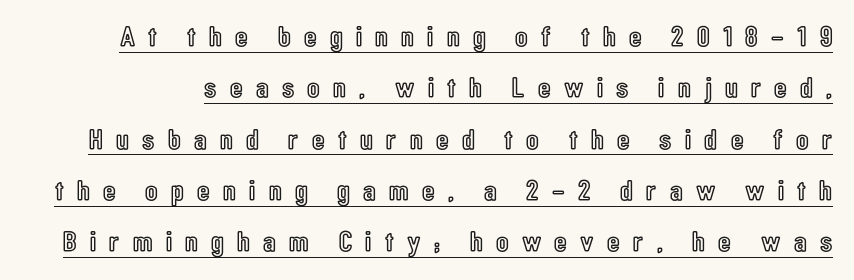
{"italic": "no", "width": "condensed", "x_height": "medium", "monospaced": "no", "underline": "yes", "line_spacing_ratio": 1.77, "letter_spacing": "wide", "letter_spacing_em": 0.46, "glyph_px": 29}
